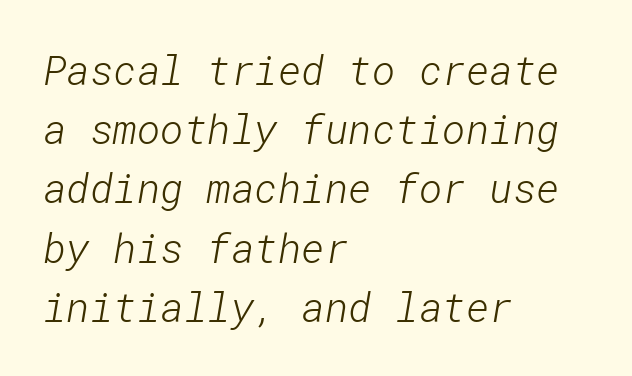
{"serif": "no", "bold": "no", "weight": "light", "width": "normal", "stroke_contrast": "low", "x_height": "medium", "underline": "no", "align": "left", "line_spacing": "normal", "line_spacing_ratio": 1.48, "letter_spacing": "normal", "letter_spacing_em": 0.0, "glyph_px": 40}
